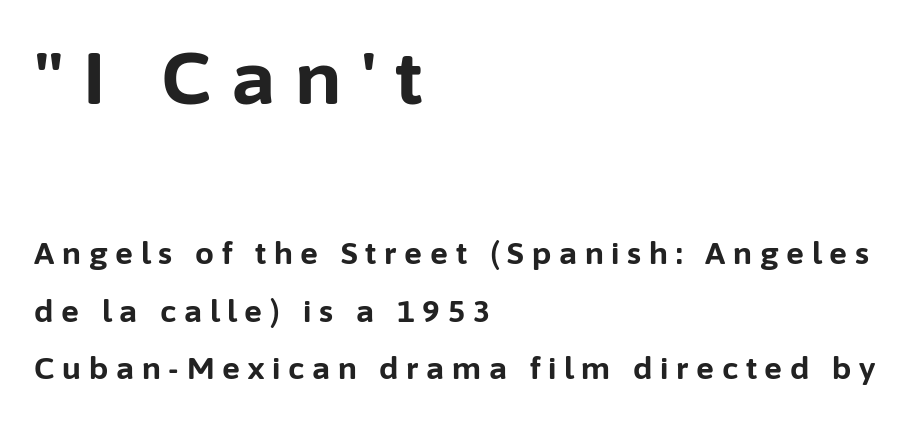
The face used here is a sans, in the tradition of grotesques and geometrics. Characters remain perfectly vertical along every line. Typesetter's note: full bold, strokes at maximum text heaviness. The first block has been scaled up relative to the second. Each line starts at the same left margin while the right side varies.
